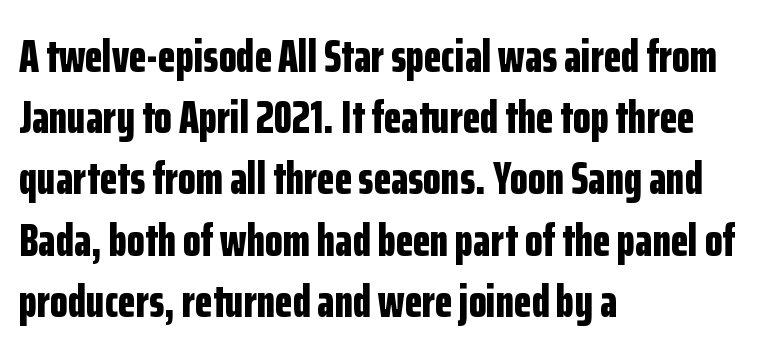
The image shows 46 px bold, condensed sans-serif type, upright; set left-aligned, normal line spacing (1.33x), normal letter spacing, not underlined; low stroke contrast and a medium x-height.
